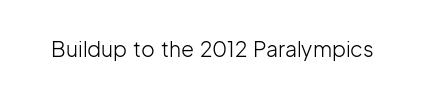
{"italic": "no", "bold": "no", "underline": "no", "letter_spacing": "normal", "letter_spacing_em": 0.0, "glyph_px": 21}
